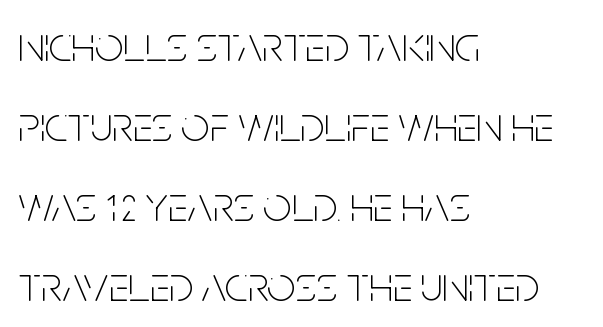
Q: Is the text bold? A: No.
Q: Is the text italic (slanted)? A: No, it is upright.
Q: Is the typeface a serif or a sans-serif typeface? A: Sans-serif.
Q: Is the text underlined? A: No.
Q: How is the paragraph aligned? A: Left-aligned.
Q: Is the spacing between letters normal or unusually wide? A: Normal.
Q: Is the spacing between lines tight, normal or loose? A: Normal.
Q: Width (condensed, normal, or wide)? A: Condensed.
Q: Stroke contrast? A: Low.
Q: x-height? A: Large.
Q: Monospaced? A: No.
